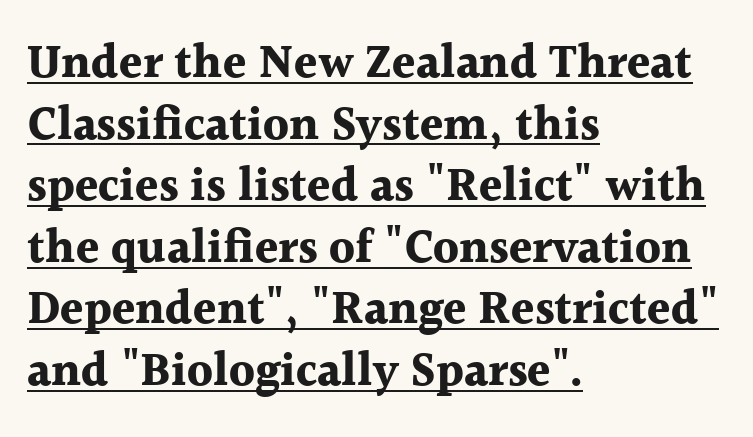
How heavy is the stroke? Heavy — this is a bold. Proportional: the letters do not fall into vertical columns. You can see a thin bar hugging the bottom of the glyphs. Baseline-to-baseline distance is the conventional proportion of letter height.
